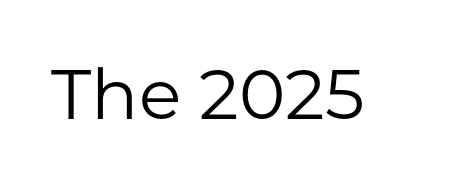
{"serif": "no", "italic": "no", "bold": "no", "weight": "regular", "width": "normal", "stroke_contrast": "low", "x_height": "medium", "monospaced": "no", "underline": "no", "letter_spacing": "normal", "letter_spacing_em": 0.0, "glyph_px": 70}
